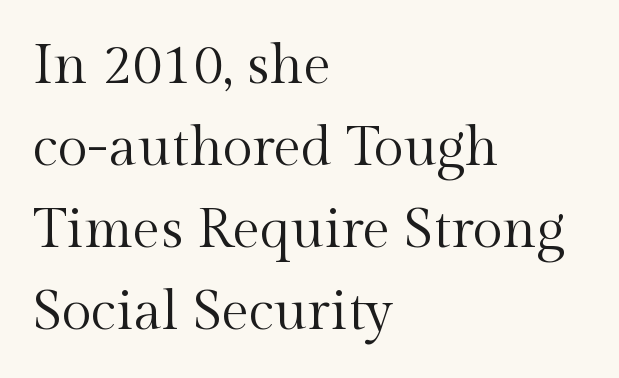
The image shows 55 px regular-weight serif type, upright; set left-aligned, normal line spacing (1.49x), normal letter spacing, not underlined; a medium x-height.
